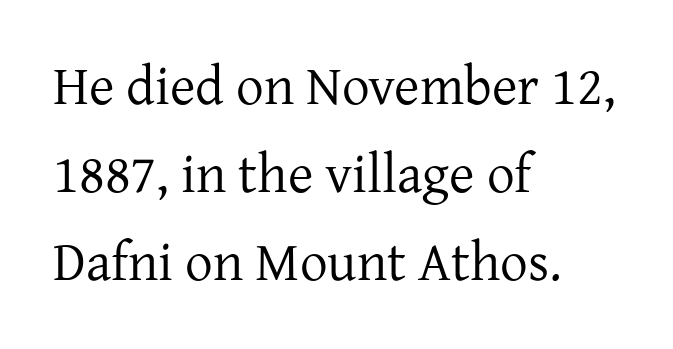
The image shows 55 px regular-weight serif type, upright; set left-aligned, normal line spacing (1.6x), normal letter spacing, not underlined; low stroke contrast and a medium x-height.
